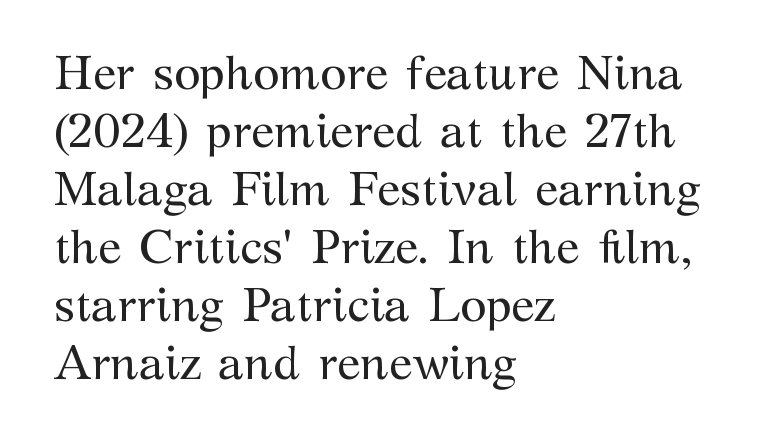
Q: Is the text bold? A: No.
Q: Is the text italic (slanted)? A: No, it is upright.
Q: Is the typeface a serif or a sans-serif typeface? A: Serif.
Q: Is the text underlined? A: No.
Q: How is the paragraph aligned? A: Left-aligned.
Q: Is the spacing between letters normal or unusually wide? A: Normal.
Q: Width (condensed, normal, or wide)? A: Normal.
Q: Stroke contrast? A: Medium.
Q: x-height? A: Medium.
Q: Monospaced? A: No.
